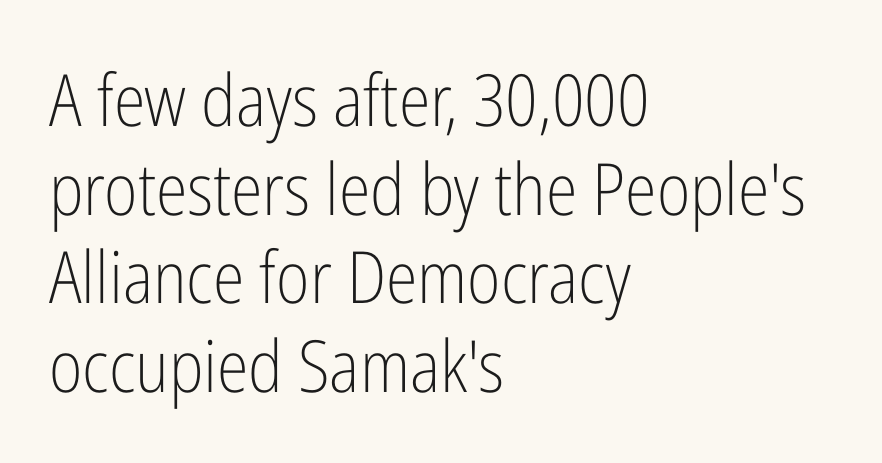
Q: Is the text bold? A: No.
Q: Is the text italic (slanted)? A: No, it is upright.
Q: Is the typeface a serif or a sans-serif typeface? A: Sans-serif.
Q: Is the text underlined? A: No.
Q: How is the paragraph aligned? A: Left-aligned.
Q: Is the spacing between letters normal or unusually wide? A: Normal.
Q: Width (condensed, normal, or wide)? A: Condensed.
Q: Stroke contrast? A: Low.
Q: x-height? A: Medium.
Q: Monospaced? A: No.
